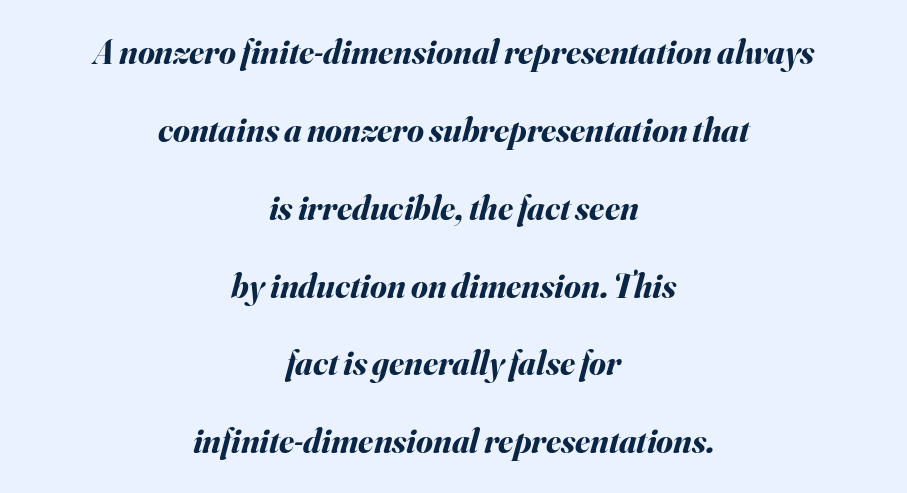
Q: Is the text bold? A: Yes.
Q: Is the text italic (slanted)? A: Yes, it leans right by about 16 degrees.
Q: Is the text underlined? A: No.
Q: How is the paragraph aligned? A: Centered.
Q: Is the spacing between letters normal or unusually wide? A: Normal.
Q: Is the spacing between lines tight, normal or loose? A: Loose.
Q: Width (condensed, normal, or wide)? A: Normal.
Q: Stroke contrast? A: Medium.
Q: x-height? A: Small.
Q: Monospaced? A: No.
